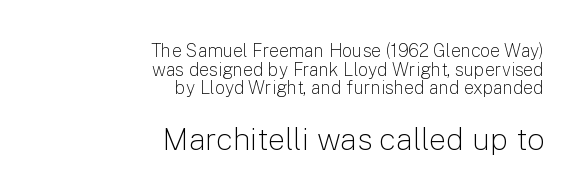
{"serif": "no", "italic": "no", "bold": "no", "weight": "light", "width": "normal", "stroke_contrast": "low", "x_height": "medium", "monospaced": "no", "underline": "no", "align": "right", "line_spacing": "tight", "line_spacing_ratio": 1.04, "letter_spacing": "normal", "letter_spacing_em": 0.0, "larger_block": "second", "size_ratio": 1.72, "glyph_px": 31}
